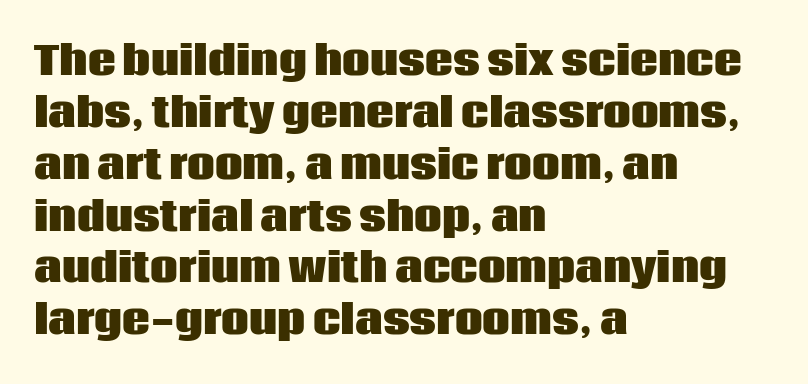
Q: Is the text bold? A: Yes.
Q: Is the text italic (slanted)? A: No, it is upright.
Q: Is the typeface a serif or a sans-serif typeface? A: Sans-serif.
Q: Is the text underlined? A: No.
Q: How is the paragraph aligned? A: Left-aligned.
Q: Is the spacing between letters normal or unusually wide? A: Normal.
Q: Is the spacing between lines tight, normal or loose? A: Normal.
Q: Width (condensed, normal, or wide)? A: Normal.
Q: Stroke contrast? A: Low.
Q: x-height? A: Large.
Q: Monospaced? A: No.
